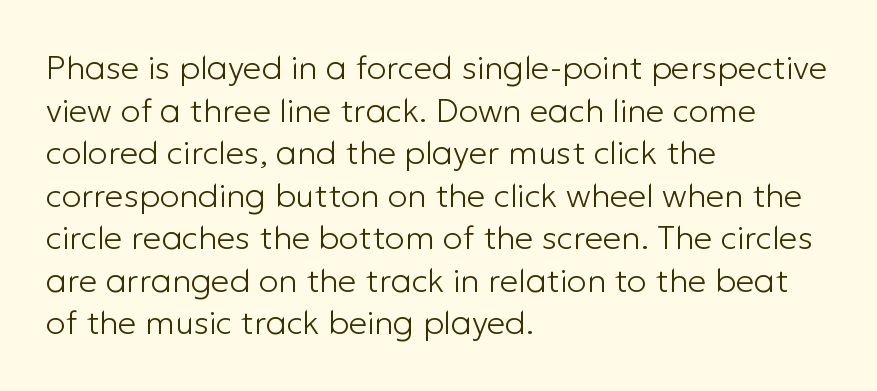
{"serif": "no", "italic": "no", "bold": "no", "weight": "light", "width": "normal", "stroke_contrast": "low", "x_height": "medium", "monospaced": "no", "underline": "no", "align": "left", "line_spacing": "normal", "line_spacing_ratio": 1.29, "letter_spacing": "normal", "letter_spacing_em": 0.0, "glyph_px": 33}
